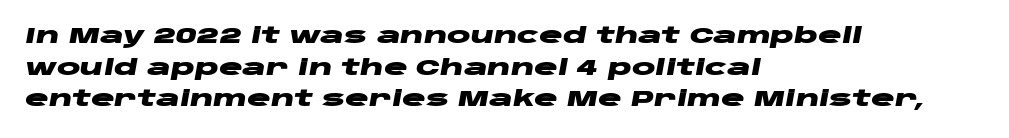
The image shows 22 px bold type, italic (leaning right); set left-aligned, normal line spacing (1.44x), normal letter spacing, not underlined.
